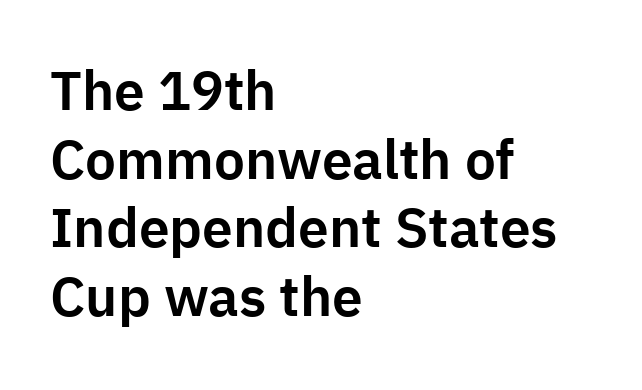
Each letter's strokes conclude bluntly, with no projecting serifs. Here the designer chose a conventional face with non-uniform glyph widths. Is there much room between lines? A standard amount, neither cramped nor airy. Notice how the passage keeps a crisp vertical edge on the left only.
